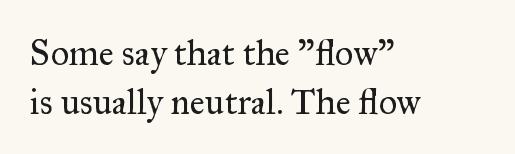
Whoever set this chose a conventional vertical rhythm. Compared with a centered layout, this one pins lines to the left instead. Designer's note — italics off, roman on. Each letter keeps its own natural width here, so spacing adapts to shape. Weight: regular or lighter. Stroke terminals: seriffed.
